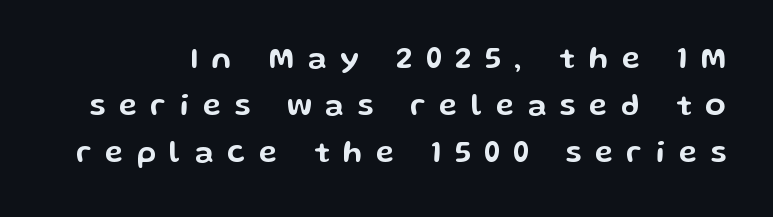
Q: Is the text italic (slanted)? A: No, it is upright.
Q: Is the typeface a serif or a sans-serif typeface? A: Sans-serif.
Q: Is the text underlined? A: No.
Q: Is the spacing between letters normal or unusually wide? A: Unusually wide.
Q: Is the spacing between lines tight, normal or loose? A: Normal.
Q: Width (condensed, normal, or wide)? A: Wide.
Q: Stroke contrast? A: Low.
Q: x-height? A: Medium.
Q: Monospaced? A: No.
